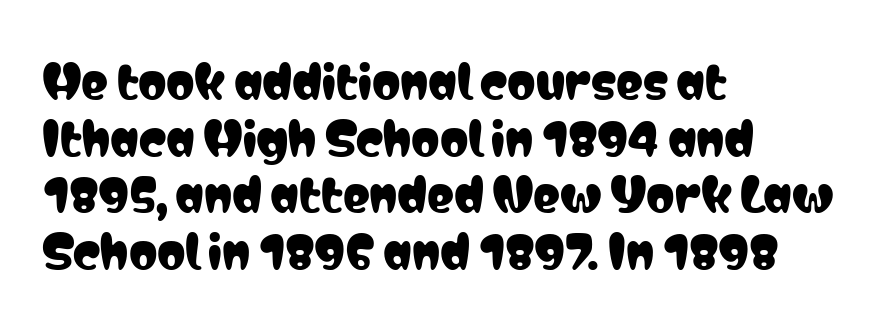
Q: Is the text italic (slanted)? A: No, it is upright.
Q: Is the typeface a serif or a sans-serif typeface? A: Sans-serif.
Q: Is the text underlined? A: No.
Q: How is the paragraph aligned? A: Left-aligned.
Q: Is the spacing between letters normal or unusually wide? A: Normal.
Q: Is the spacing between lines tight, normal or loose? A: Normal.
Q: Width (condensed, normal, or wide)? A: Condensed.
Q: Stroke contrast? A: Low.
Q: x-height? A: Medium.
Q: Monospaced? A: No.
